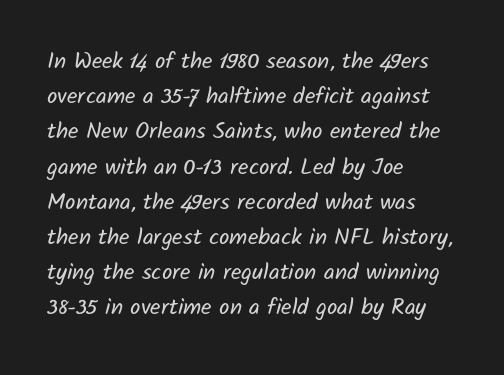
The string is rendered with underlining switched off. Each line starts at the same left margin while the right side varies. Quick note: interline space is typical. Stems and bowls with no extra thickness — not bold.
